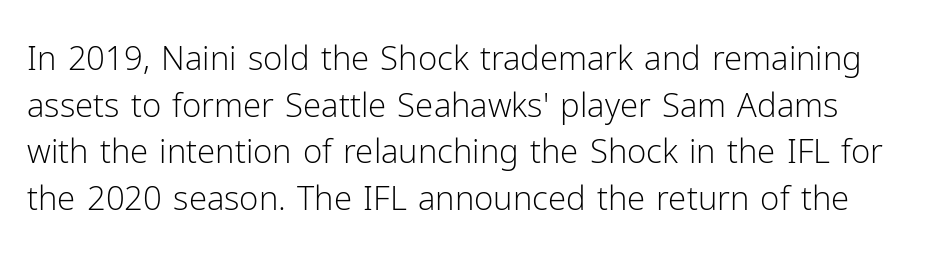
{"serif": "no", "italic": "no", "bold": "no", "weight": "light", "width": "normal", "stroke_contrast": "low", "x_height": "medium", "monospaced": "no", "underline": "no", "line_spacing": "normal", "line_spacing_ratio": 1.41, "letter_spacing": "normal", "letter_spacing_em": 0.0, "glyph_px": 33}
